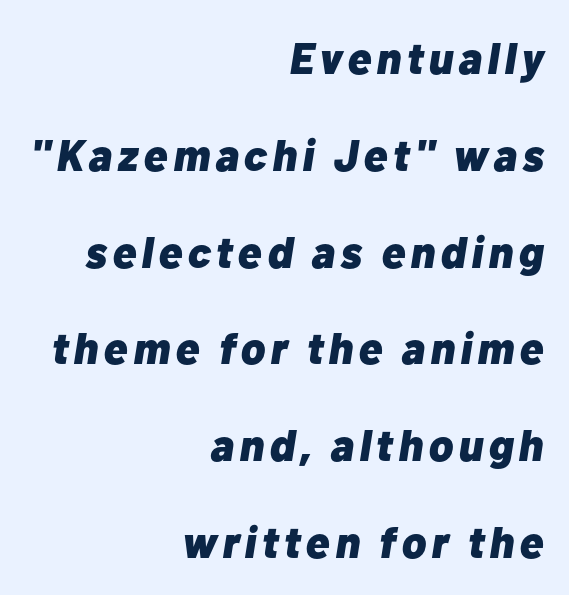
Q: Is the text bold? A: Yes.
Q: Is the text italic (slanted)? A: Yes, it leans right by about 10 degrees.
Q: Is the text underlined? A: No.
Q: How is the paragraph aligned? A: Right-aligned.
Q: Is the spacing between lines tight, normal or loose? A: Loose.
Q: Width (condensed, normal, or wide)? A: Normal.
Q: Stroke contrast? A: Low.
Q: x-height? A: Medium.
Q: Monospaced? A: No.
